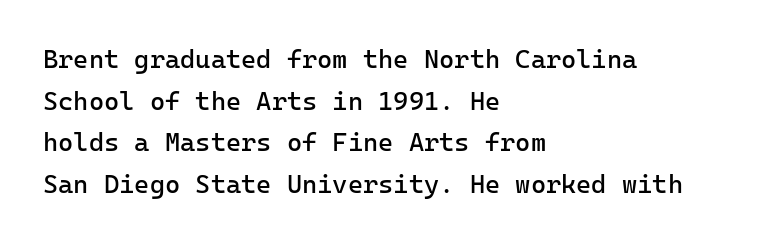
Q: Is the text bold? A: No.
Q: Is the text italic (slanted)? A: No, it is upright.
Q: Is the text underlined? A: No.
Q: How is the paragraph aligned? A: Left-aligned.
Q: Is the spacing between letters normal or unusually wide? A: Normal.
Q: Is the spacing between lines tight, normal or loose? A: Normal.
